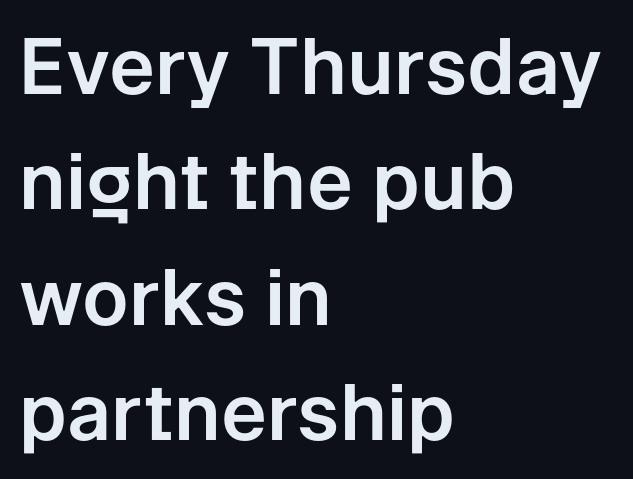
{"serif": "no", "italic": "no", "width": "normal", "stroke_contrast": "low", "x_height": "medium", "monospaced": "no", "underline": "no", "align": "left", "line_spacing": "normal", "line_spacing_ratio": 1.5, "letter_spacing": "normal", "letter_spacing_em": 0.0, "glyph_px": 77}
